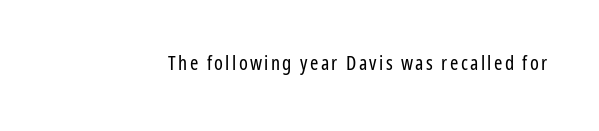
Q: Is the text bold? A: No.
Q: Is the text italic (slanted)? A: No, it is upright.
Q: Is the text underlined? A: No.
